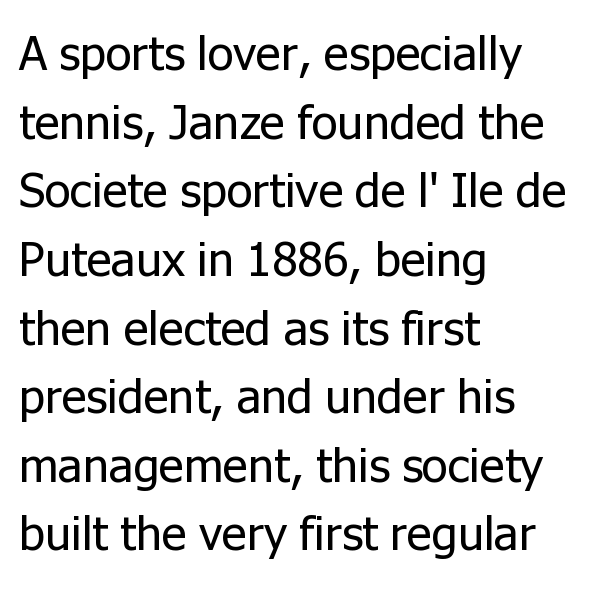
Q: Is the text bold? A: No.
Q: Is the text italic (slanted)? A: No, it is upright.
Q: Is the typeface a serif or a sans-serif typeface? A: Sans-serif.
Q: Is the text underlined? A: No.
Q: How is the paragraph aligned? A: Left-aligned.
Q: Is the spacing between letters normal or unusually wide? A: Normal.
Q: Is the spacing between lines tight, normal or loose? A: Normal.
Q: Width (condensed, normal, or wide)? A: Normal.
Q: Stroke contrast? A: Low.
Q: x-height? A: Medium.
Q: Monospaced? A: No.
